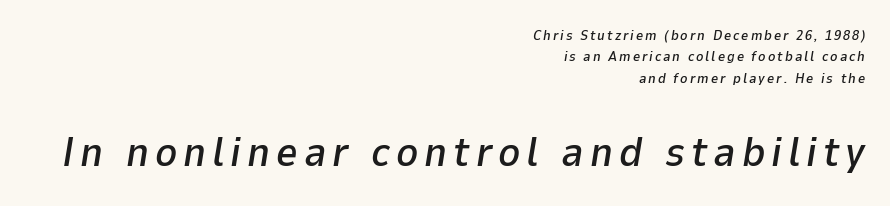
Scale increases going downward across the two blocks. Think of a printed novel: that variable character pitch is what you see here. How would I describe the line gaps? Plain and ordinary. Beneath every word, the page is bare.
